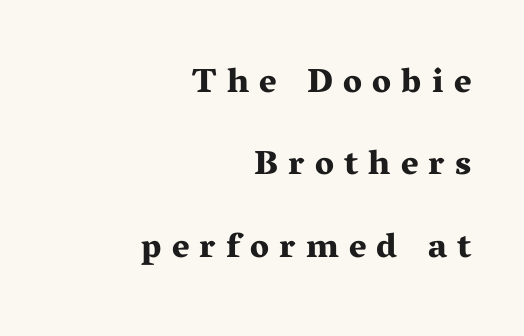
The image shows 34 px bold, wide serif type, upright; set right-aligned, loose line spacing (2.42x), unusually wide letter spacing (+0.3 em), not underlined; medium stroke contrast and a medium x-height.
